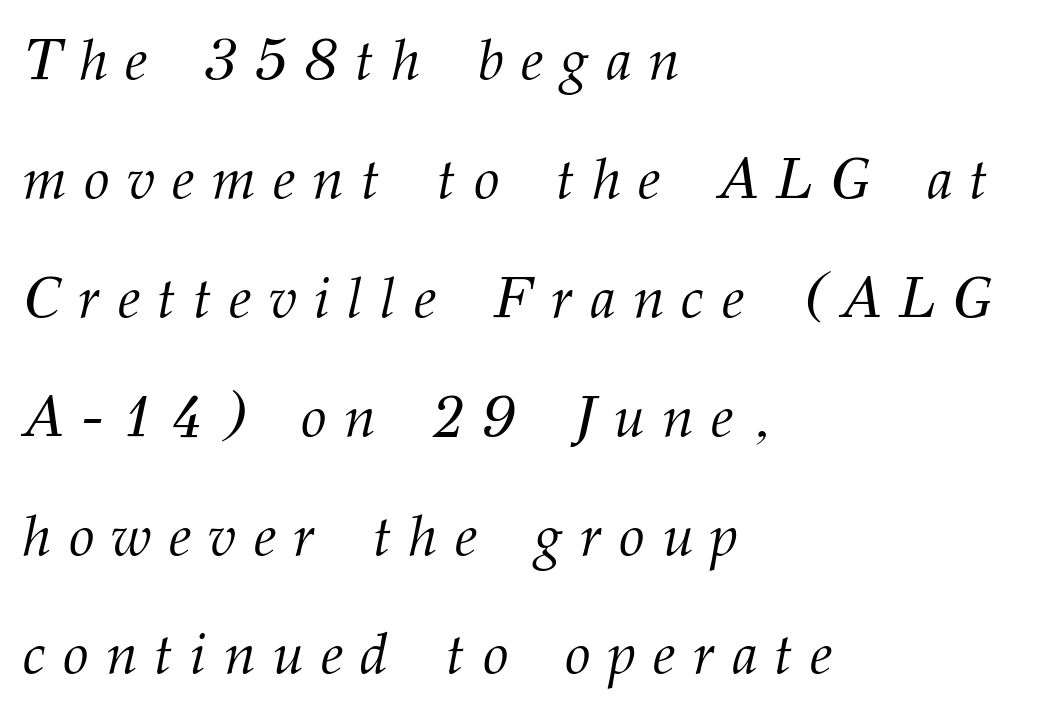
{"serif": "yes", "italic": "yes", "lean": "right", "slant_degrees": 12, "bold": "no", "weight": "light", "width": "normal", "stroke_contrast": "medium", "x_height": "medium", "monospaced": "no", "underline": "no", "align": "left", "line_spacing": "loose", "line_spacing_ratio": 2.05, "letter_spacing": "wide", "letter_spacing_em": 0.3, "glyph_px": 58}
